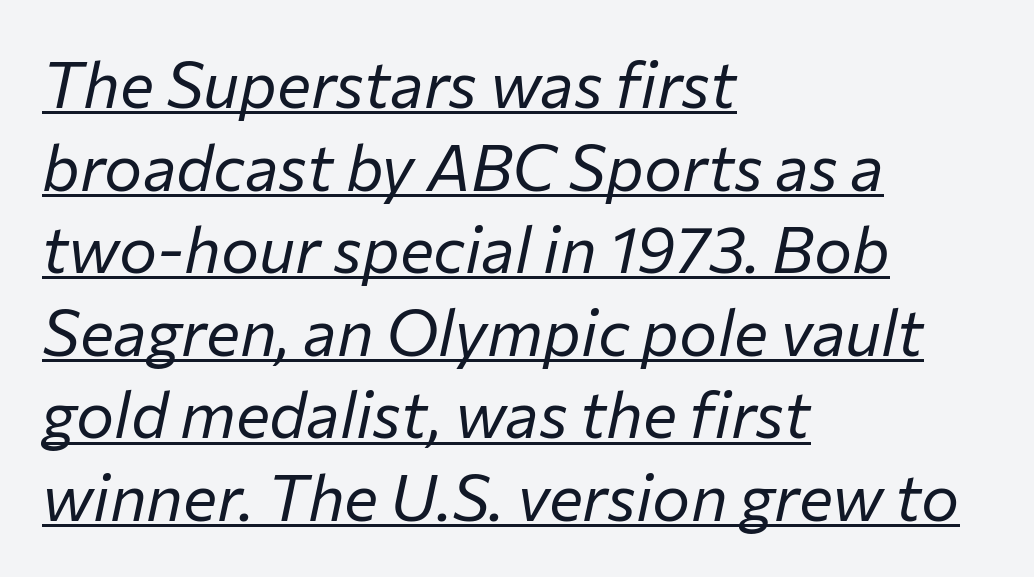
Characters follow at the spacing the type designer built in. Each line of the rendering has a horizontal stroke beneath the glyphs. Is this a fixed-width face? No — the glyphs have proportional, varying widths. A typesetter would mark this as italic. Vertical spacing — default. Which margin do the lines hug? The left one — the right edge is uneven.
